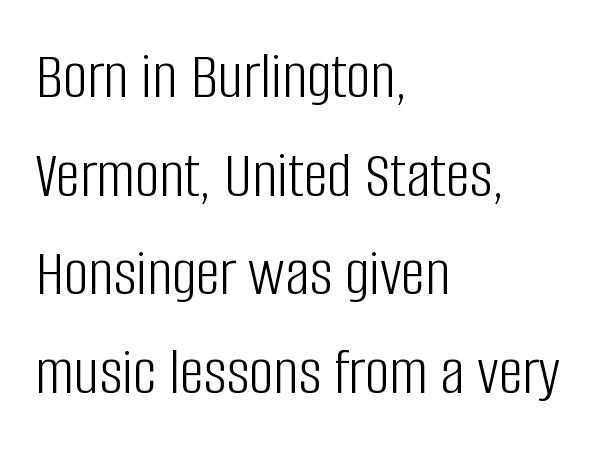
The image shows 68 px light, condensed sans-serif type, upright; set left-aligned, normal line spacing (1.45x), normal letter spacing, not underlined; low stroke contrast and a large x-height.
